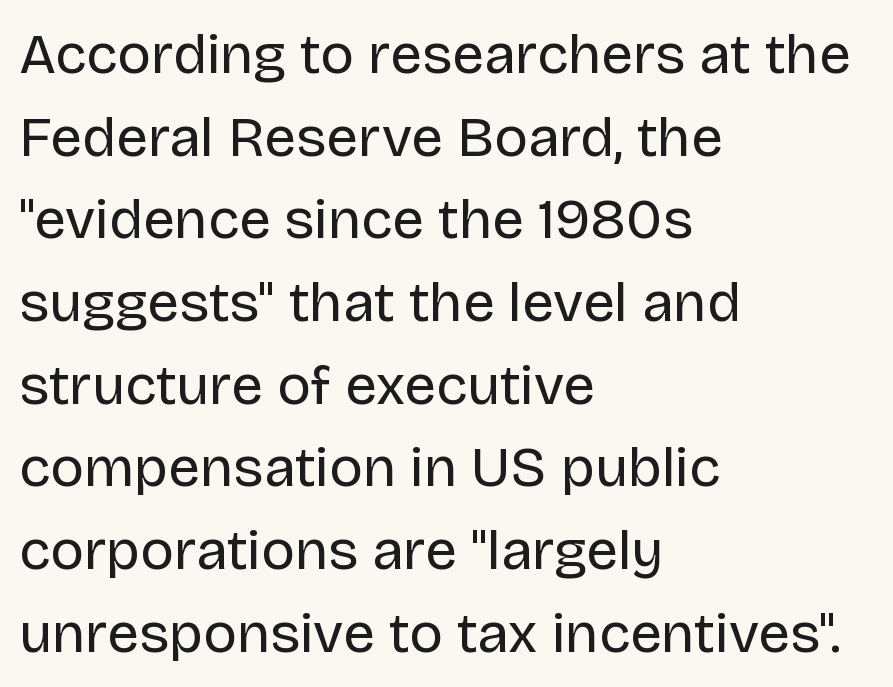
The image shows 57 px regular-weight sans-serif type, upright; set left-aligned, normal line spacing (1.45x), normal letter spacing, not underlined; low stroke contrast and a large x-height.
